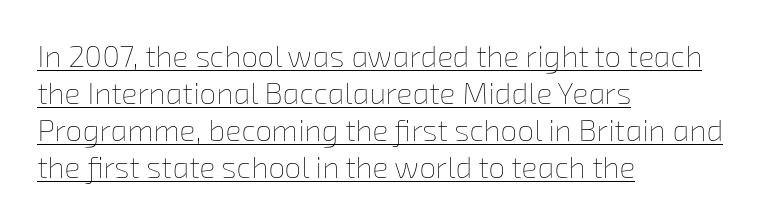
The typesetter chose a ragged-right arrangement here. Weight class: somewhere from thin through regular. Emphasis is given by a line drawn under the lettering. The passage shown has conventional tracking throughout.
